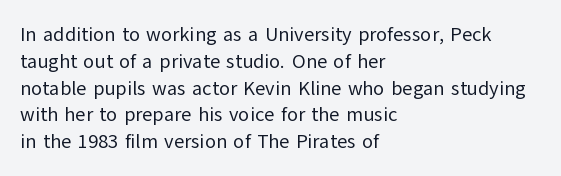
Unlike italic type, these characters show no tilt at all. Honestly, there is no underline to notice here at all. The ragged edge is on the right, which tells us the setting is flush left. Tracking here is standard; glyphs follow each other at the usual distance.
